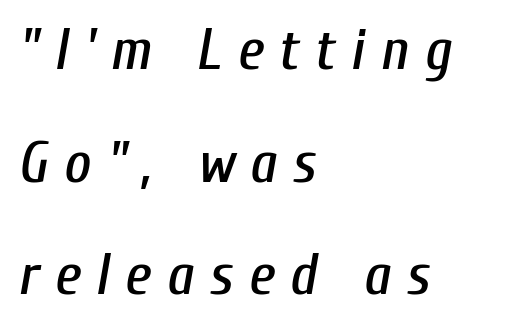
Which margin do the lines hug? The left one — the right edge is uneven. You could fit nearly another row in the gap between these rows. Quick note: italic. The letters advance in unequal steps, a hallmark of proportional type.
